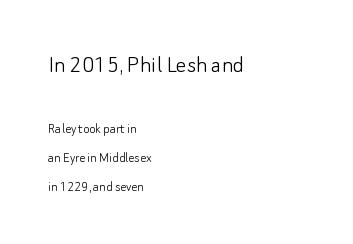
{"italic": "no", "bold": "no", "underline": "no", "align": "left", "line_spacing": "loose", "line_spacing_ratio": 1.93, "letter_spacing": "normal", "letter_spacing_em": 0.0, "larger_block": "first", "size_ratio": 1.73, "glyph_px": 26}
